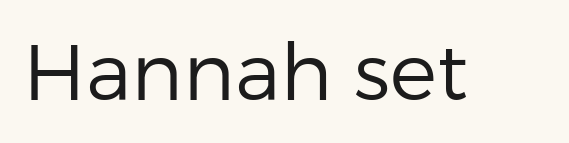
Posture: straight, roman, zero tilt. Ink coverage per letter is moderate at most. Here the designer chose a conventional face with non-uniform glyph widths. This is sans-serif lettering, the kind often seen on screens and signage. What stands out about the letter spacing? Nothing — it is the standard amount.
